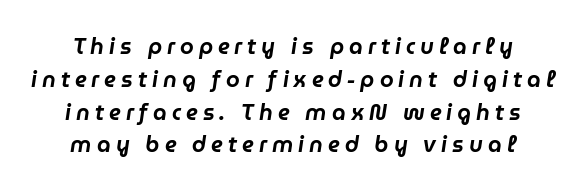
Q: Is the text italic (slanted)? A: Yes, it leans right by about 9 degrees.
Q: Is the text underlined? A: No.
Q: How is the paragraph aligned? A: Centered.
Q: Is the spacing between letters normal or unusually wide? A: Unusually wide.
Q: Is the spacing between lines tight, normal or loose? A: Normal.
